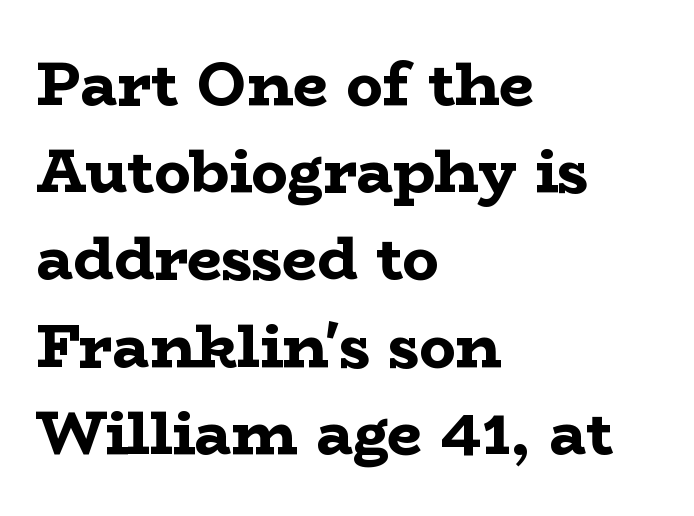
These lines keep a tight, regular rhythm from letter to letter. This rendering features lettering with no underline. This is serif lettering, the kind often seen in printed books. Do the characters align in a grid? No, the font is proportional. Layout note: lines flush left.
